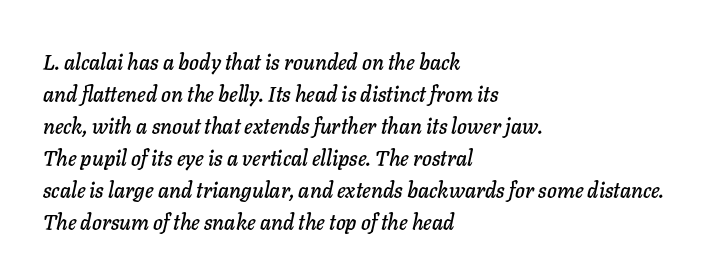
The image shows 21 px text type, italic (leaning right); set left-aligned, normal line spacing (1.52x), normal letter spacing, not underlined.
